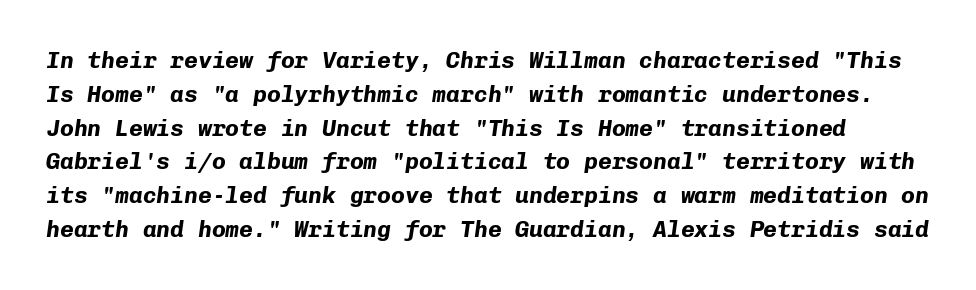
Q: Is the text bold? A: Yes.
Q: Is the text italic (slanted)? A: Yes, it leans right by about 8 degrees.
Q: Is the text underlined? A: No.
Q: Is the spacing between letters normal or unusually wide? A: Normal.
Q: Is the spacing between lines tight, normal or loose? A: Normal.
